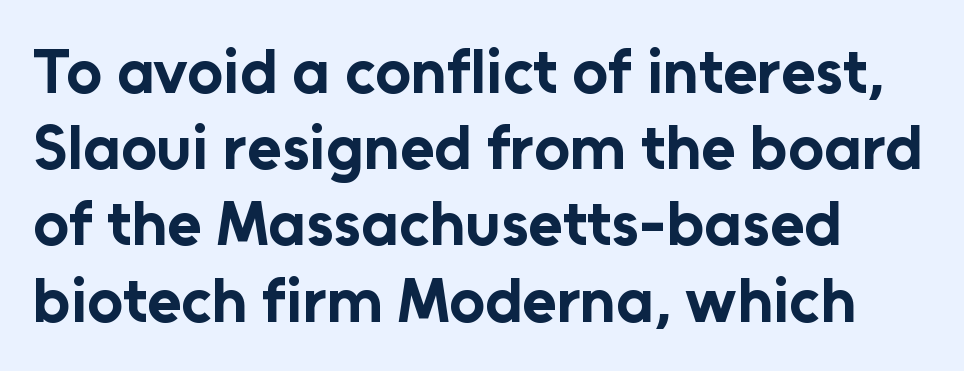
The image shows 63 px bold sans-serif type, upright; set line spacing 1.21x, normal letter spacing, not underlined; low stroke contrast and a medium x-height.
